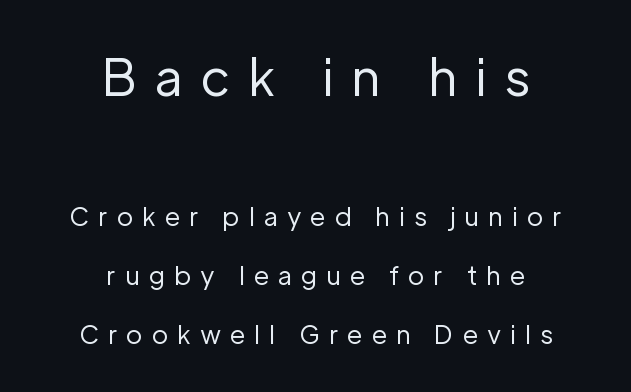
Loose tracking; the words dissolve into strings of separated letters. The space between consecutive lines is lavish. Nothing sits at the stroke ends, so this counts as sans-serif. Designer's note — italics off, roman on. Stems and bowls with no extra thickness — not bold.
